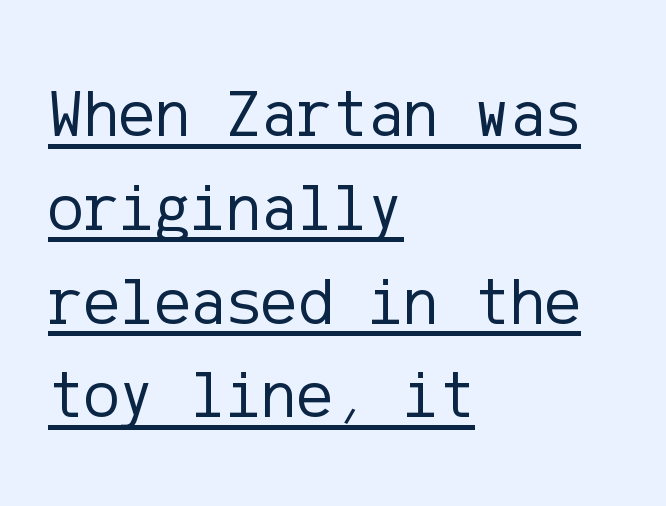
Nope, not italic — everything's standing straight. The characters display no serif detailing; their extremities are plain. Does extra space separate the letters? No, they use regular spacing. Stem width sits at or under what a default text font uses. Alignment: flush left.
